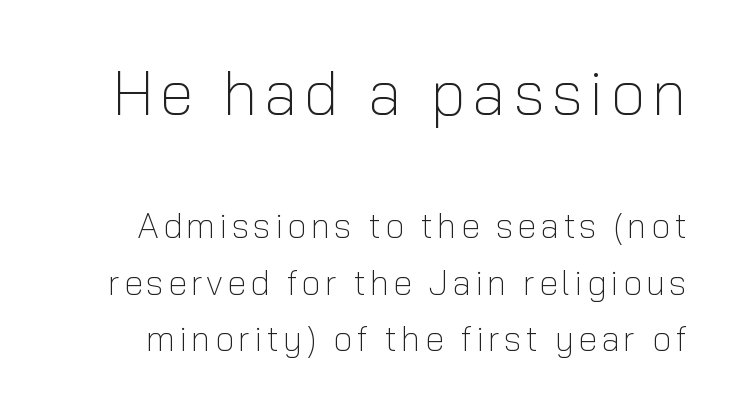
In this sample the first text group is rendered at the bigger scale. The passage shown is typed in a proportional face where columns would drift. Whoever set this chose a conventional vertical rhythm. Does the type have serifs? No, each stem ends abruptly. Just letters on the line, the space beneath them empty.
